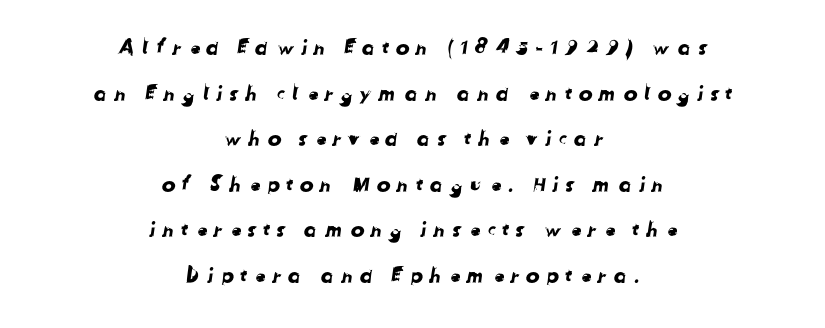
The image shows 21 px text type; set centered, loose line spacing (2.17x), unusually wide letter spacing (+0.26 em), not underlined.
